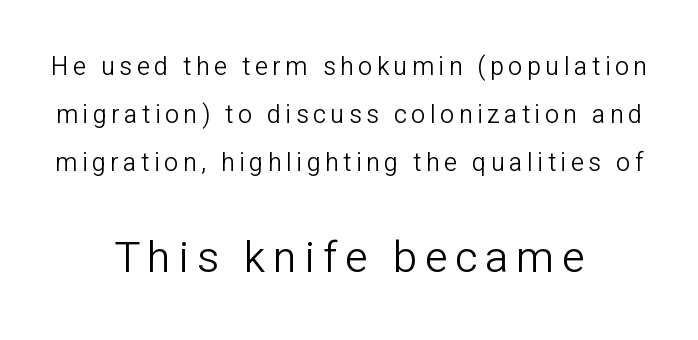
The image shows 43 px light sans-serif type, upright; set centered, loose line spacing (1.92x), not underlined; the second (bottom) block is 1.72x larger; low stroke contrast and a medium x-height.
